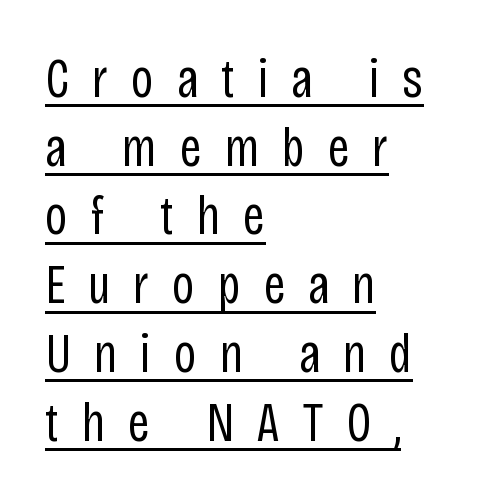
Q: Is the text bold? A: No.
Q: Is the text italic (slanted)? A: No, it is upright.
Q: Is the typeface a serif or a sans-serif typeface? A: Sans-serif.
Q: Is the text underlined? A: Yes.
Q: How is the paragraph aligned? A: Left-aligned.
Q: Is the spacing between letters normal or unusually wide? A: Unusually wide.
Q: Is the spacing between lines tight, normal or loose? A: Normal.
Q: Width (condensed, normal, or wide)? A: Condensed.
Q: Stroke contrast? A: Low.
Q: x-height? A: Large.
Q: Monospaced? A: No.
